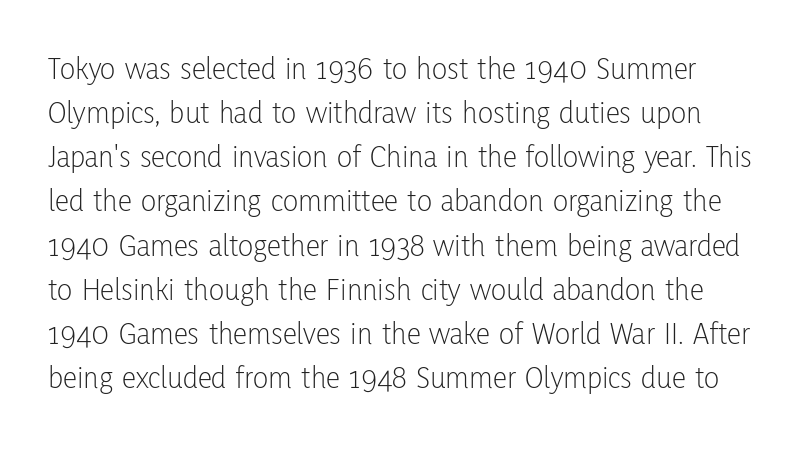
The image shows 32 px light, condensed sans-serif type, upright; set normal line spacing (1.38x), normal letter spacing, not underlined; low stroke contrast and a medium x-height.
